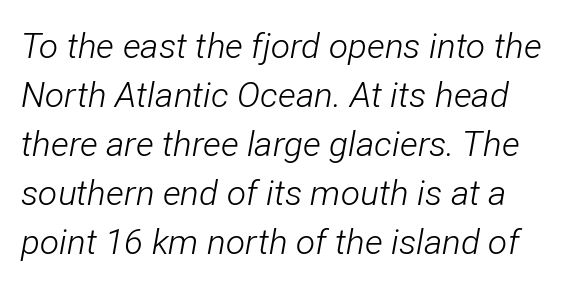
The image shows 35 px light, condensed type, italic (leaning right); set normal line spacing (1.4x), normal letter spacing, not underlined; low stroke contrast and a medium x-height.
